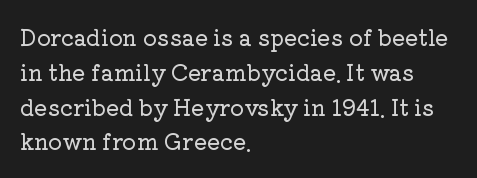
The image shows 22 px text type, upright; set left-aligned, normal line spacing (1.58x), normal letter spacing, not underlined.
